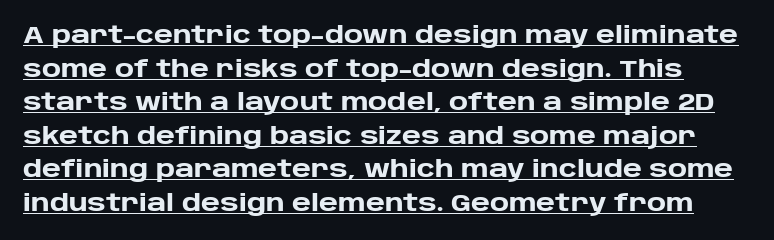
The image shows 24 px bold type, upright; set normal line spacing (1.4x), normal letter spacing, underlined.
